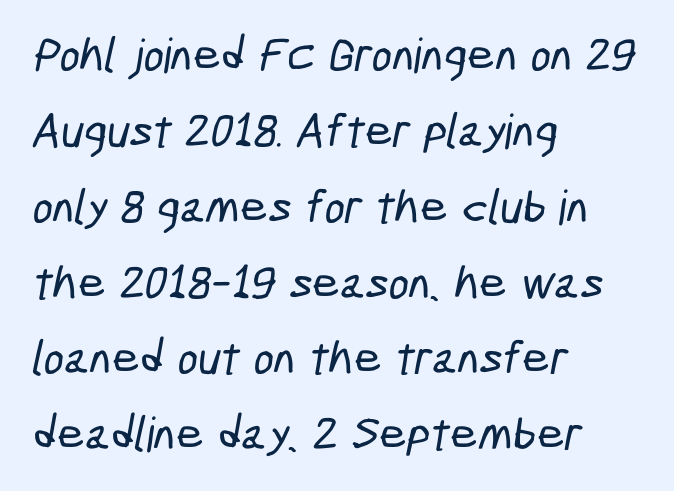
Q: Is the typeface a serif or a sans-serif typeface? A: Sans-serif.
Q: Is the text underlined? A: No.
Q: How is the paragraph aligned? A: Left-aligned.
Q: Is the spacing between letters normal or unusually wide? A: Normal.
Q: Is the spacing between lines tight, normal or loose? A: Normal.
Q: Width (condensed, normal, or wide)? A: Condensed.
Q: Stroke contrast? A: Low.
Q: x-height? A: Medium.
Q: Monospaced? A: No.
